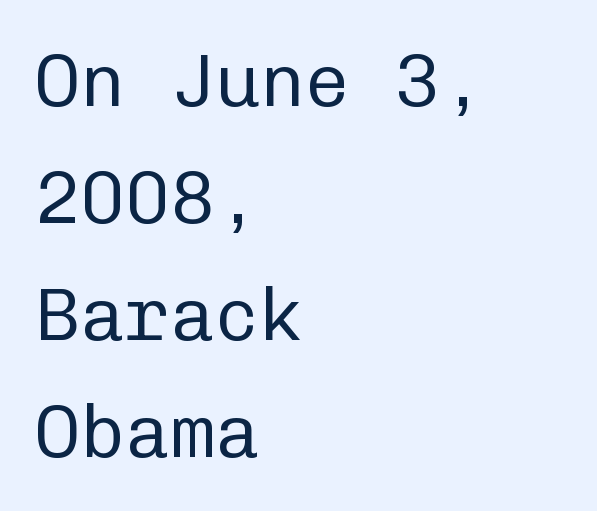
{"serif": "no", "italic": "no", "bold": "no", "weight": "regular", "width": "normal", "stroke_contrast": "low", "x_height": "medium", "monospaced": "yes", "underline": "no", "align": "left", "line_spacing": "normal", "line_spacing_ratio": 1.56, "letter_spacing": "normal", "letter_spacing_em": 0.0, "glyph_px": 75}
